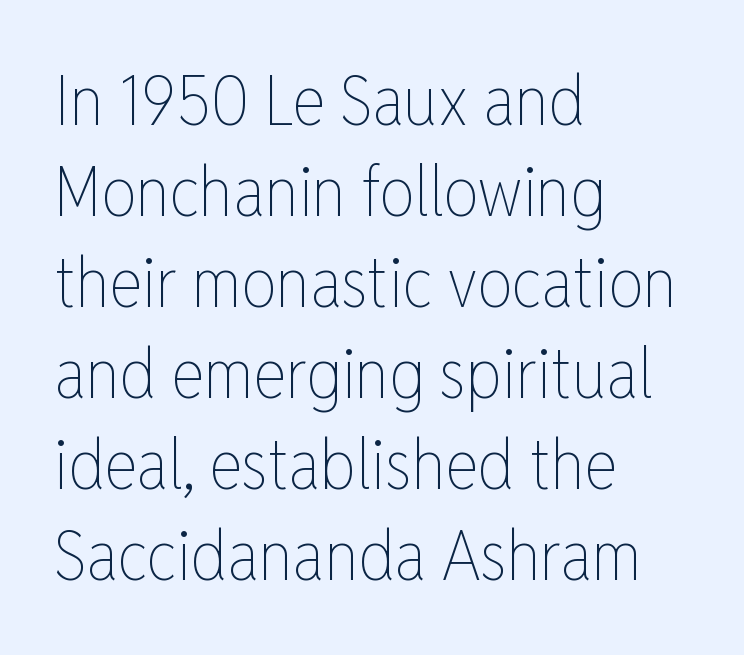
The image shows 70 px thin, condensed type, upright; set left-aligned, normal line spacing (1.3x), normal letter spacing, not underlined; low stroke contrast and a medium x-height.
